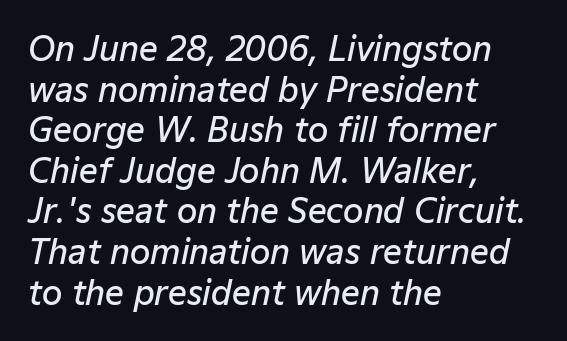
Observe the lean: these are italic letterforms. Proportional: the letters do not fall into vertical columns. Here the glyphs are tracked normally, forming tight word shapes. If you drew a ruler down the left edge, every line would touch it. Words float on clear page, feet unadorned. Its strokes are somewhat broadened, the hallmark of semibold type.
